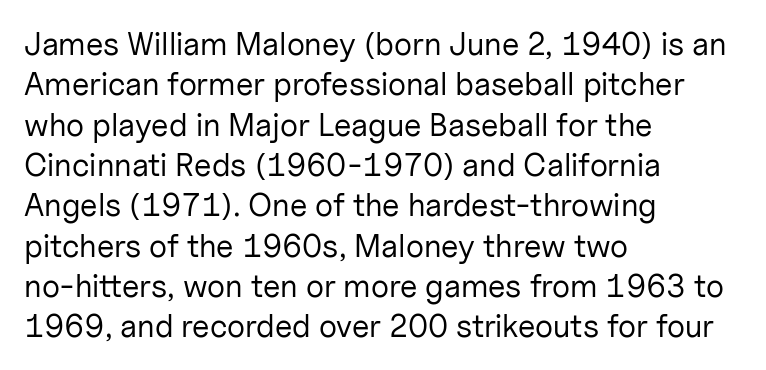
{"serif": "no", "italic": "no", "bold": "no", "weight": "regular", "width": "normal", "stroke_contrast": "low", "x_height": "medium", "monospaced": "no", "underline": "no", "align": "left", "line_spacing": "normal", "line_spacing_ratio": 1.26, "letter_spacing": "normal", "letter_spacing_em": 0.0, "glyph_px": 32}
